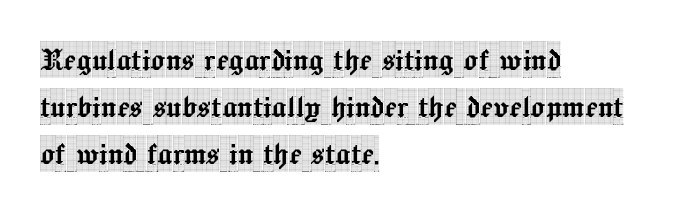
{"serif": "yes", "italic": "no", "width": "condensed", "x_height": "large", "monospaced": "no", "underline": "no", "align": "left", "line_spacing": "normal", "line_spacing_ratio": 1.27, "letter_spacing": "normal", "letter_spacing_em": 0.0, "glyph_px": 37}
